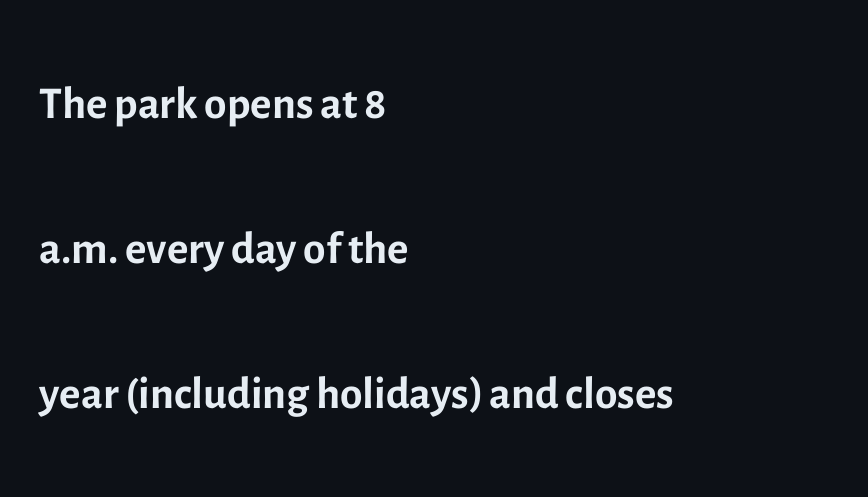
The image shows 65 px regular-weight sans-serif type, upright; set left-aligned, loose line spacing (2.23x), normal letter spacing, not underlined; a medium x-height.
